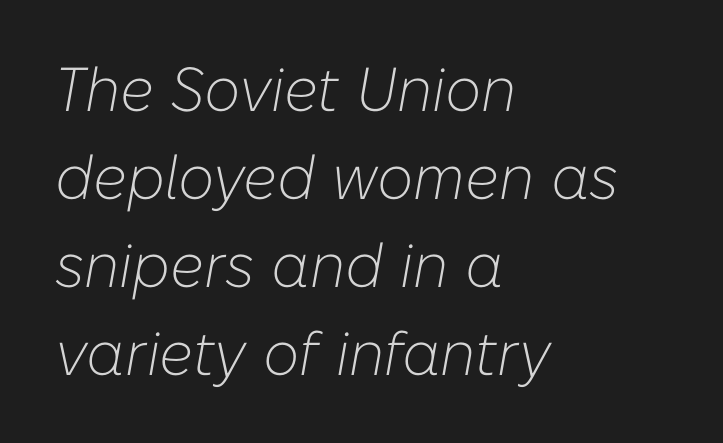
{"italic": "yes", "lean": "right", "slant_degrees": 10, "bold": "no", "weight": "light", "width": "normal", "stroke_contrast": "low", "x_height": "medium", "monospaced": "no", "underline": "no", "align": "left", "line_spacing": "normal", "line_spacing_ratio": 1.42, "letter_spacing": "normal", "letter_spacing_em": 0.0, "glyph_px": 62}
